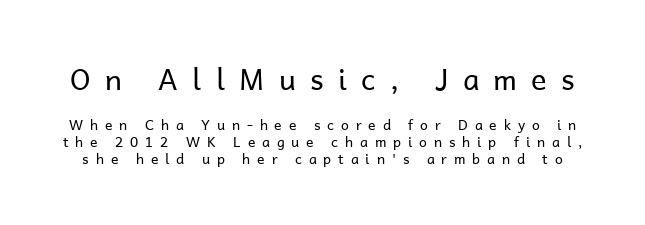
The specimen reads as upright at a glance. Each letter keeps its own natural width here, so spacing adapts to shape. Observe the wide spacing: letters keep a clear distance from each other. Weight: in the light-to-regular range. The glyphs in this specimen are sans serif. Compare the two chunks: the upper has the greater cap height.
